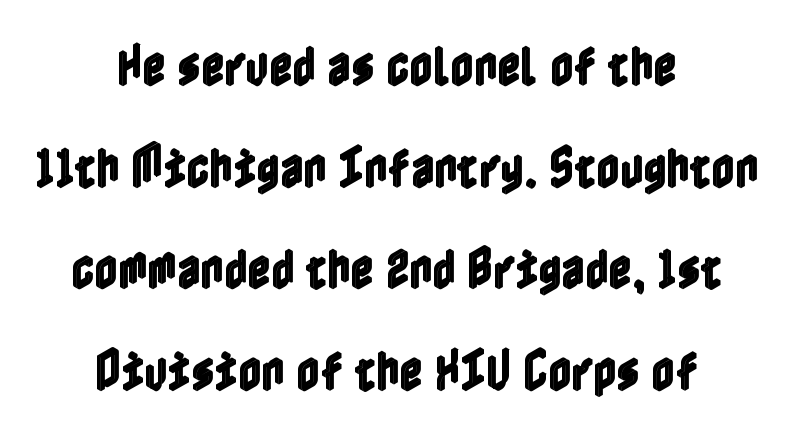
{"italic": "no", "width": "condensed", "x_height": "medium", "underline": "no", "align": "center", "line_spacing": "loose", "line_spacing_ratio": 2.26, "letter_spacing": "normal", "letter_spacing_em": 0.0, "glyph_px": 45}
